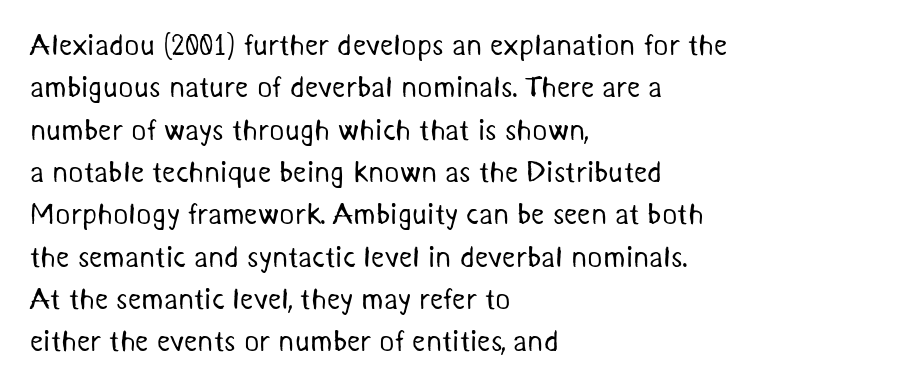
Q: Is the text bold? A: No.
Q: Is the typeface a serif or a sans-serif typeface? A: Sans-serif.
Q: Is the text underlined? A: No.
Q: How is the paragraph aligned? A: Left-aligned.
Q: Is the spacing between letters normal or unusually wide? A: Normal.
Q: Is the spacing between lines tight, normal or loose? A: Normal.
Q: Width (condensed, normal, or wide)? A: Normal.
Q: Stroke contrast? A: Medium.
Q: x-height? A: Medium.
Q: Monospaced? A: No.
